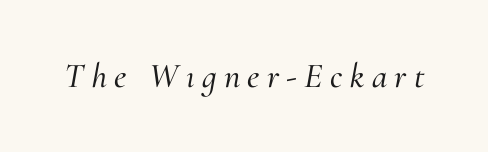
Characters are canted at an angle relative to the baseline's perpendicular. Look at the tracking — it's clearly loosened, letters drifting apart. Just letters on the line, the space beneath them empty. Looks like regular typesetting: each glyph gets only the width it needs. Stroke terminals: seriffed.
